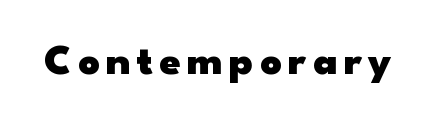
{"serif": "no", "italic": "no", "bold": "yes", "weight": "heavy", "width": "wide", "stroke_contrast": "low", "x_height": "small", "monospaced": "no", "underline": "no", "glyph_px": 42}
